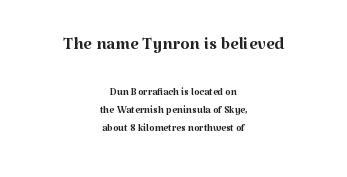
The image shows 24 px text type, upright; set centered, normal line spacing (1.31x), normal letter spacing, not underlined; the first (top) block is 1.71x larger.
